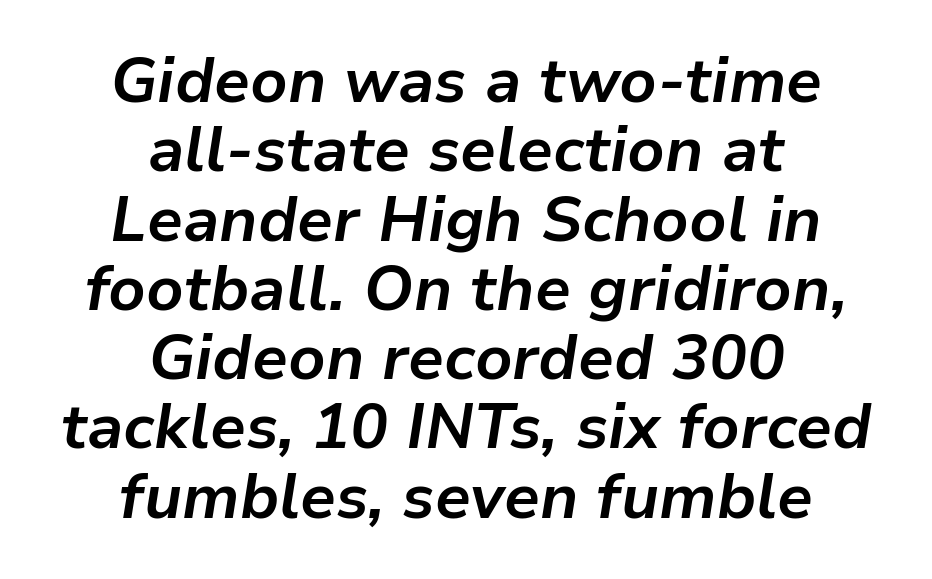
{"italic": "yes", "lean": "right", "slant_degrees": 9, "bold": "yes", "weight": "bold", "width": "normal", "stroke_contrast": "low", "x_height": "medium", "monospaced": "no", "underline": "no", "align": "center", "line_spacing": "tight", "line_spacing_ratio": 1.1, "letter_spacing": "normal", "letter_spacing_em": 0.0, "glyph_px": 63}
